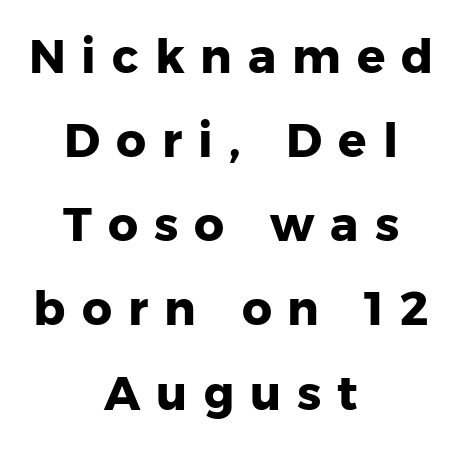
The image shows 47 px heavy sans-serif type, upright; set centered, line spacing 1.79x, unusually wide letter spacing (+0.34 em), not underlined; low stroke contrast and a medium x-height.
